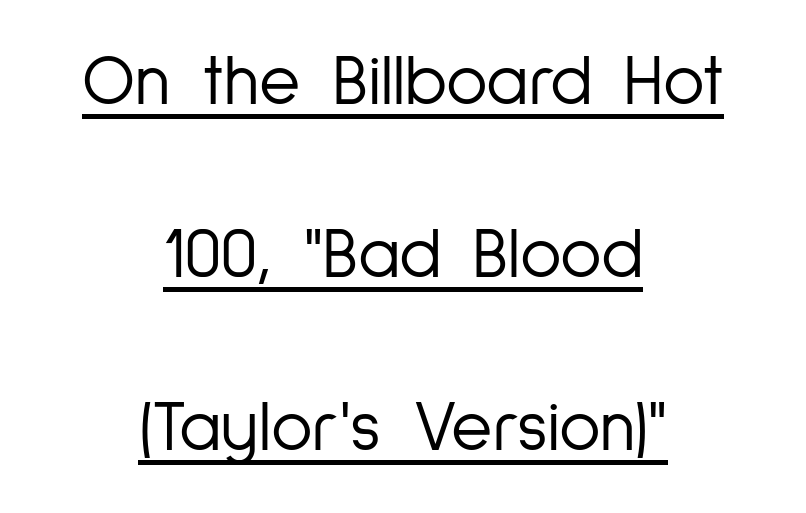
Proportional: the letters do not fall into vertical columns. The rendering keeps characters at their native spacing. Leading is clearly above the norm, producing a sparse column. Characters remain perfectly vertical along every line. Look at the bottom of the vertical strokes: they stop flat, with no serifs.
